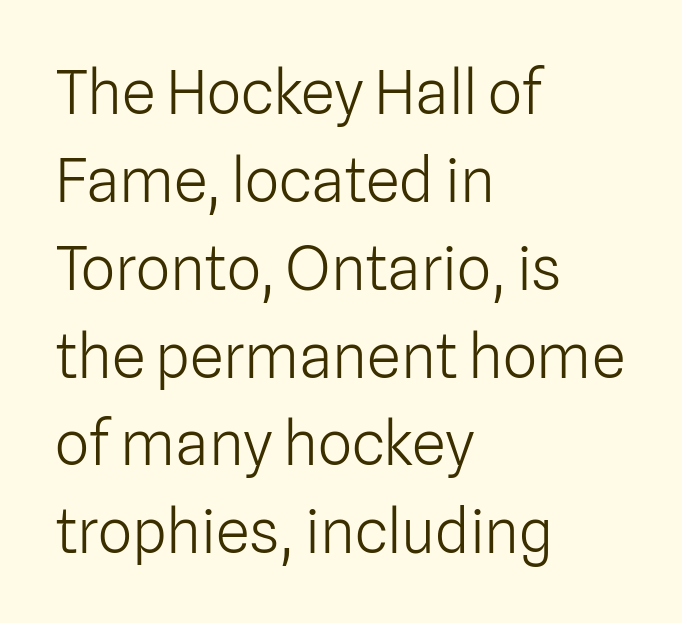
The typeface has the unassuming heft of standard copy or less. The letters stand straight up with perfectly vertical stems. The baseline area is clear. The tracking reads as untouched default to a designer's eye. A typesetter would call this proportional, since set widths differ per character.
